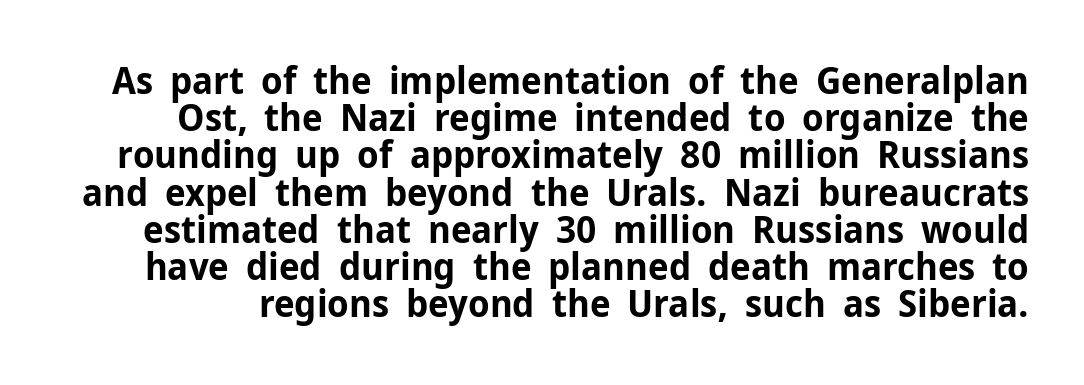
{"serif": "no", "italic": "no", "bold": "yes", "weight": "bold", "width": "normal", "stroke_contrast": "low", "x_height": "medium", "monospaced": "no", "underline": "no", "line_spacing": "tight", "line_spacing_ratio": 0.98, "letter_spacing": "normal", "letter_spacing_em": 0.0, "glyph_px": 38}
